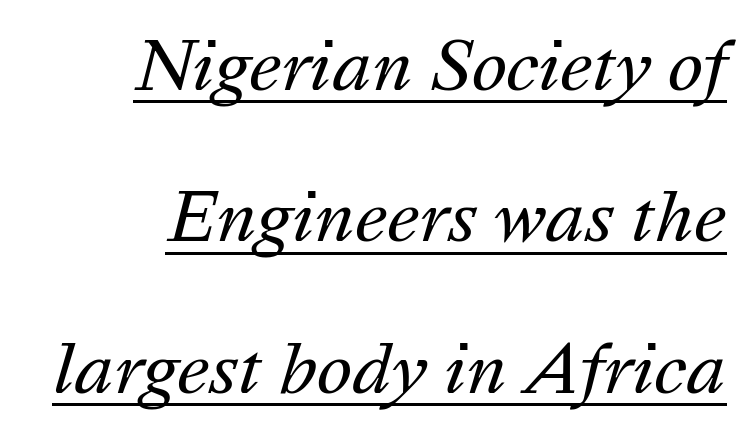
Q: Is the text bold? A: No.
Q: Is the text italic (slanted)? A: Yes, it leans right by about 16 degrees.
Q: Is the text underlined? A: Yes.
Q: How is the paragraph aligned? A: Right-aligned.
Q: Is the spacing between letters normal or unusually wide? A: Normal.
Q: Is the spacing between lines tight, normal or loose? A: Loose.
Q: Width (condensed, normal, or wide)? A: Normal.
Q: Stroke contrast? A: Medium.
Q: x-height? A: Medium.
Q: Monospaced? A: No.
